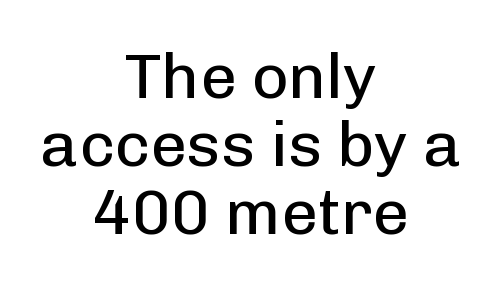
A roman cut, with each character standing at attention. The letters advance in unequal steps, a hallmark of proportional type. The gap between lines stays unmarked. The passage shown stacks its lines with hardly any gap. The tracking reads as untouched default to a designer's eye.
